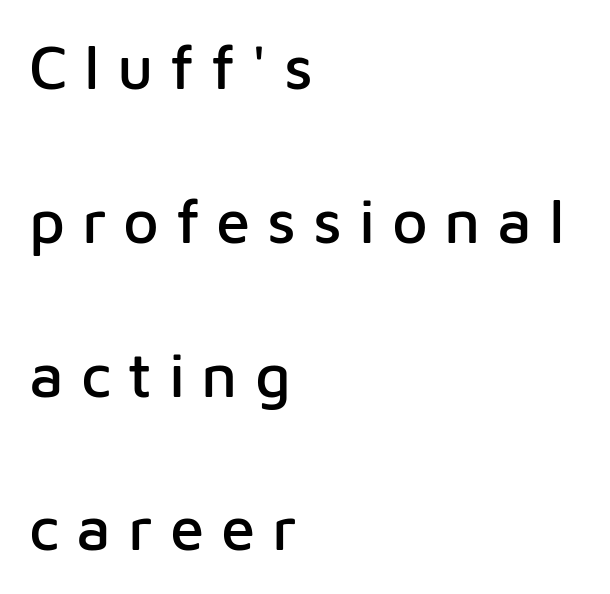
Italic: no, the glyphs are upright roman. Nope, no serifs anywhere on these letters. Check the space under the baseline: it is left empty. The tracking jumps out immediately: characters are airy and widely separated.
